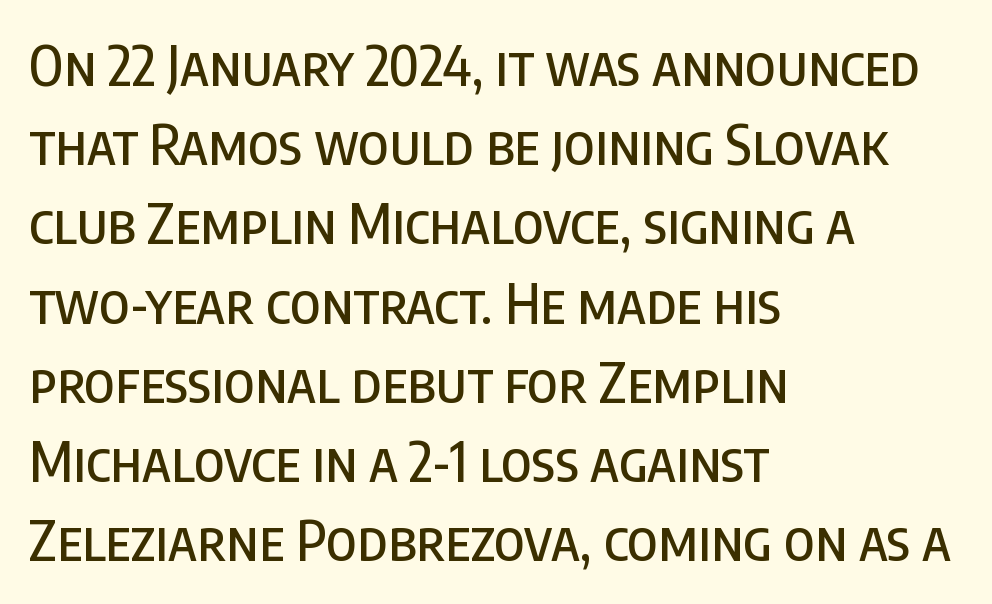
Q: Is the text italic (slanted)? A: No, it is upright.
Q: Is the typeface a serif or a sans-serif typeface? A: Sans-serif.
Q: Is the text underlined? A: No.
Q: How is the paragraph aligned? A: Left-aligned.
Q: Is the spacing between letters normal or unusually wide? A: Normal.
Q: Is the spacing between lines tight, normal or loose? A: Normal.
Q: Width (condensed, normal, or wide)? A: Condensed.
Q: Stroke contrast? A: Low.
Q: x-height? A: Large.
Q: Monospaced? A: No.
